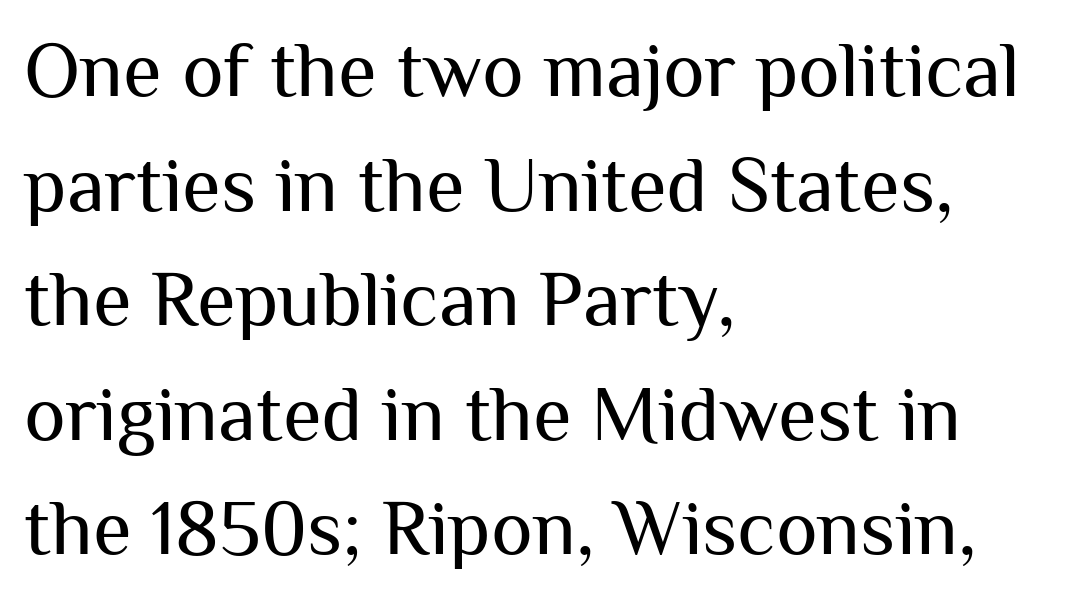
The image shows 79 px regular-weight sans-serif type, upright; set left-aligned, normal line spacing (1.45x), normal letter spacing, not underlined; medium stroke contrast and a medium x-height.
